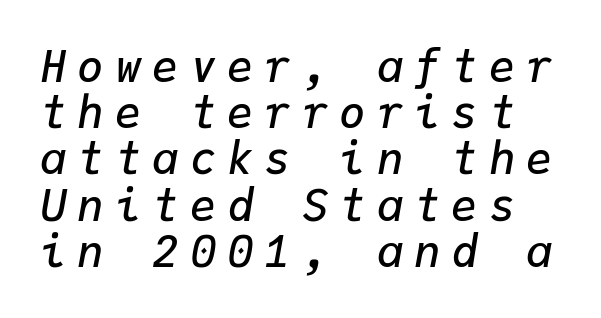
The image shows 44 px semibold type, italic (leaning right), monospaced; set tight line spacing (1.05x), unusually wide letter spacing (+0.25 em), not underlined; low stroke contrast and a medium x-height.
